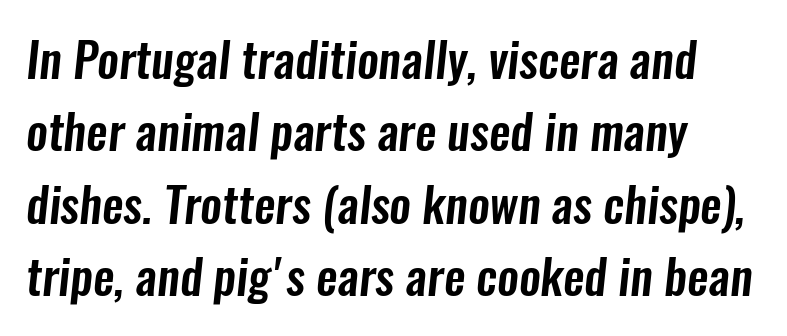
{"serif": "no", "width": "condensed", "stroke_contrast": "low", "x_height": "medium", "monospaced": "no", "underline": "no", "align": "left", "line_spacing": "normal", "line_spacing_ratio": 1.51, "letter_spacing": "normal", "letter_spacing_em": 0.0, "glyph_px": 48}
